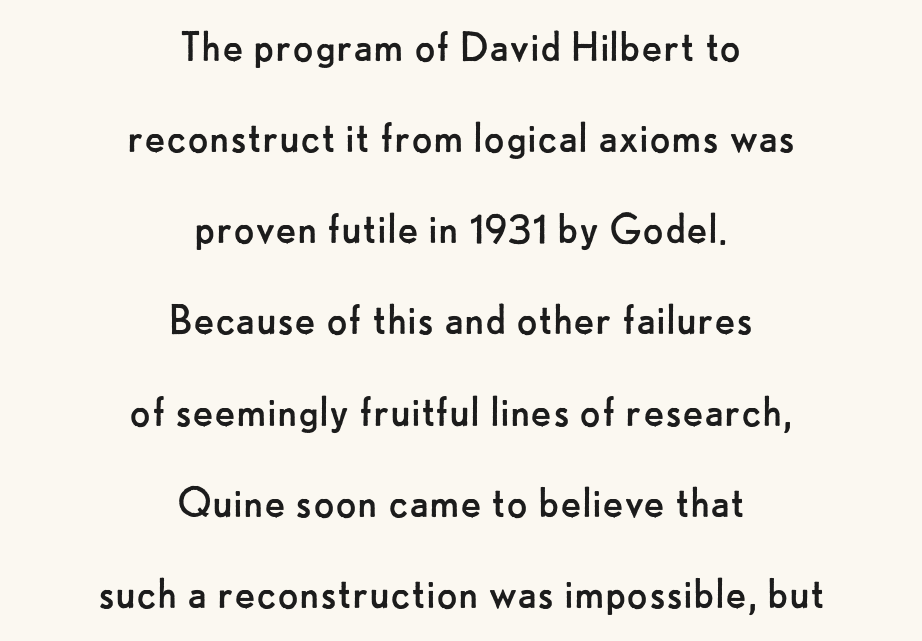
The image shows 49 px regular-weight sans-serif type, upright; set centered, line spacing 1.86x, normal letter spacing, not underlined; low stroke contrast and a small x-height.
